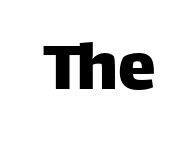
I'd call this a sans setting — the letters go barefoot. Only glyphs here, with clear space below each row. Proportional: the letters do not fall into vertical columns. Posture: upright roman. The type is set solid horizontally, with unmodified tracking.
